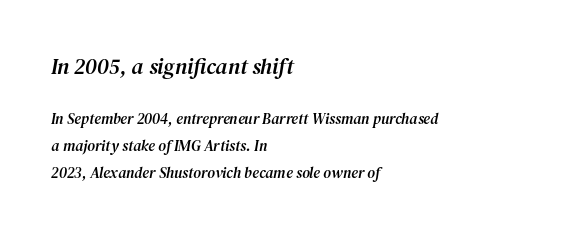
In this sample the first text group is rendered at the bigger scale. What stands out about the letter spacing? Nothing — it is the standard amount. Bare-footed words on every line. Posture: slanted.
